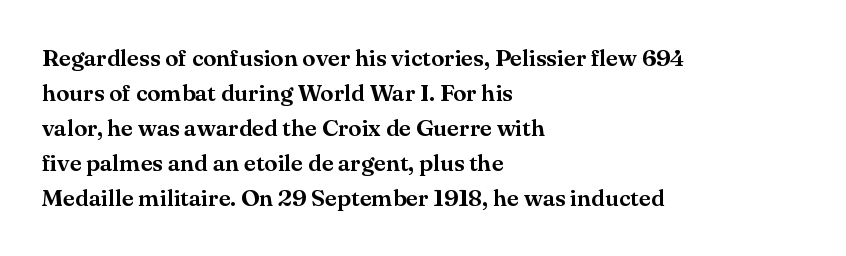
The image shows 24 px text type, upright; set left-aligned, normal line spacing (1.46x), normal letter spacing, not underlined.
